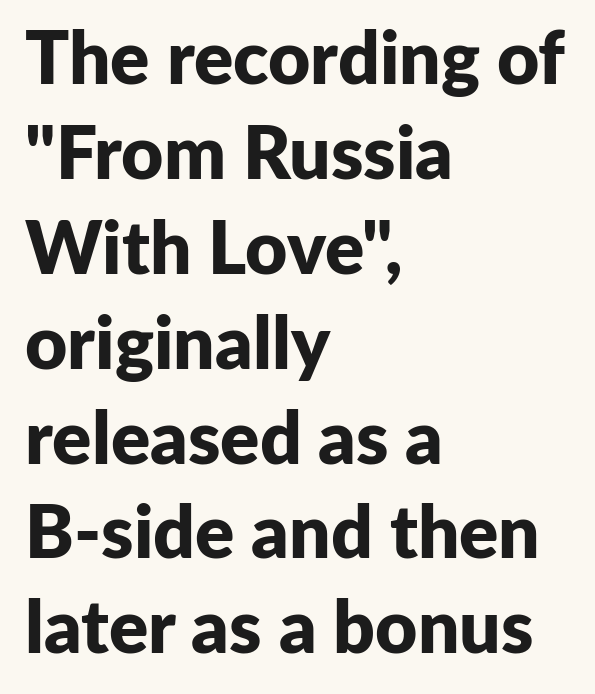
Q: Is the text bold? A: Yes.
Q: Is the text italic (slanted)? A: No, it is upright.
Q: Is the typeface a serif or a sans-serif typeface? A: Sans-serif.
Q: Is the text underlined? A: No.
Q: How is the paragraph aligned? A: Left-aligned.
Q: Is the spacing between letters normal or unusually wide? A: Normal.
Q: Is the spacing between lines tight, normal or loose? A: Normal.
Q: Width (condensed, normal, or wide)? A: Normal.
Q: Stroke contrast? A: Low.
Q: x-height? A: Medium.
Q: Monospaced? A: No.
